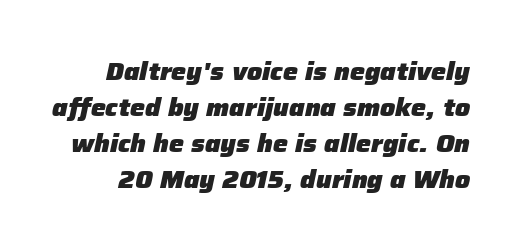
The string is rendered with underlining switched off. Tracking here is standard; glyphs follow each other at the usual distance. The designer left line spacing at the default. The face used here has a pronounced slope to its letters. Heavy, bold letterforms.
